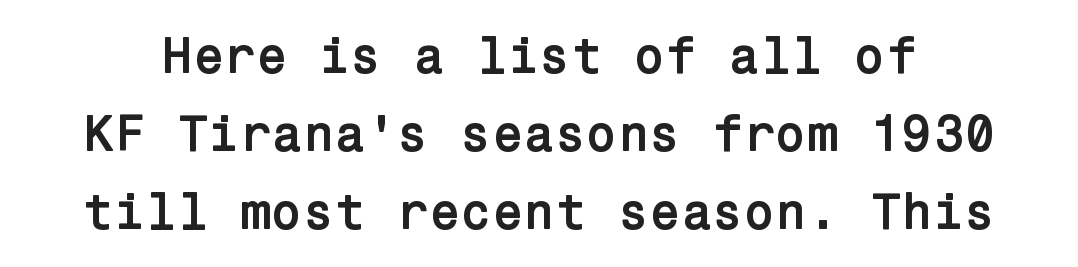
{"serif": "no", "italic": "no", "bold": "yes", "weight": "semibold", "width": "normal", "stroke_contrast": "low", "x_height": "medium", "underline": "no", "line_spacing": "normal", "line_spacing_ratio": 1.53, "letter_spacing": "normal", "letter_spacing_em": 0.0, "glyph_px": 51}
